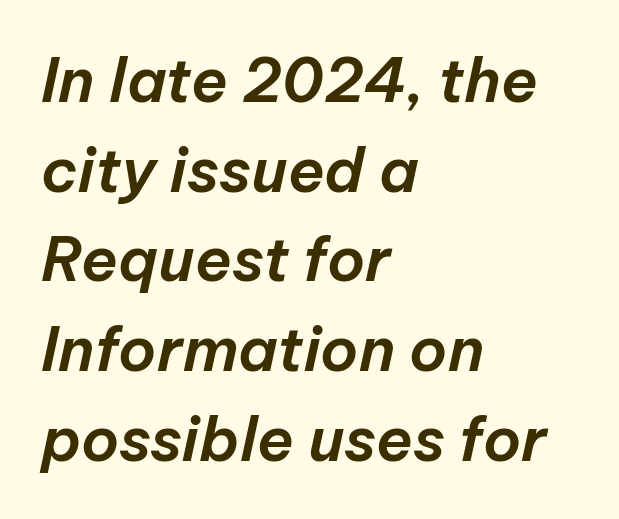
{"italic": "yes", "lean": "right", "slant_degrees": 12, "width": "normal", "stroke_contrast": "low", "x_height": "medium", "monospaced": "no", "underline": "no", "align": "left", "line_spacing": "normal", "line_spacing_ratio": 1.47, "letter_spacing": "normal", "letter_spacing_em": 0.0, "glyph_px": 61}
